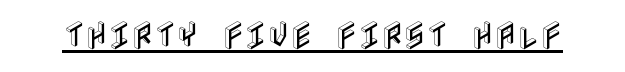
Q: Is the text italic (slanted)? A: No, it is upright.
Q: Is the text underlined? A: Yes.
Q: Is the spacing between letters normal or unusually wide? A: Normal.
Q: Width (condensed, normal, or wide)? A: Condensed.
Q: x-height? A: Large.
